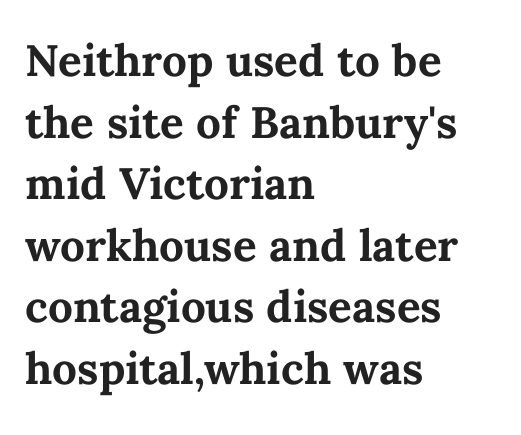
The image shows 44 px bold type, upright; set left-aligned, normal line spacing (1.4x), normal letter spacing, not underlined; medium stroke contrast and a medium x-height.
